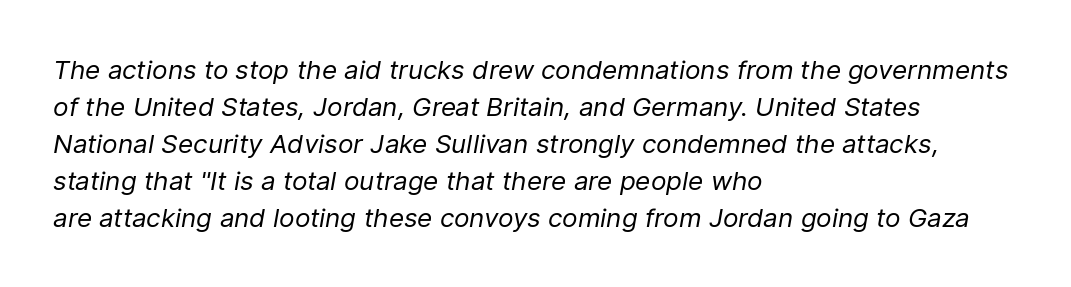
{"italic": "yes", "lean": "right", "slant_degrees": 9, "bold": "no", "underline": "no", "align": "left", "line_spacing": "normal", "line_spacing_ratio": 1.42, "letter_spacing": "normal", "letter_spacing_em": 0.0, "glyph_px": 26}
